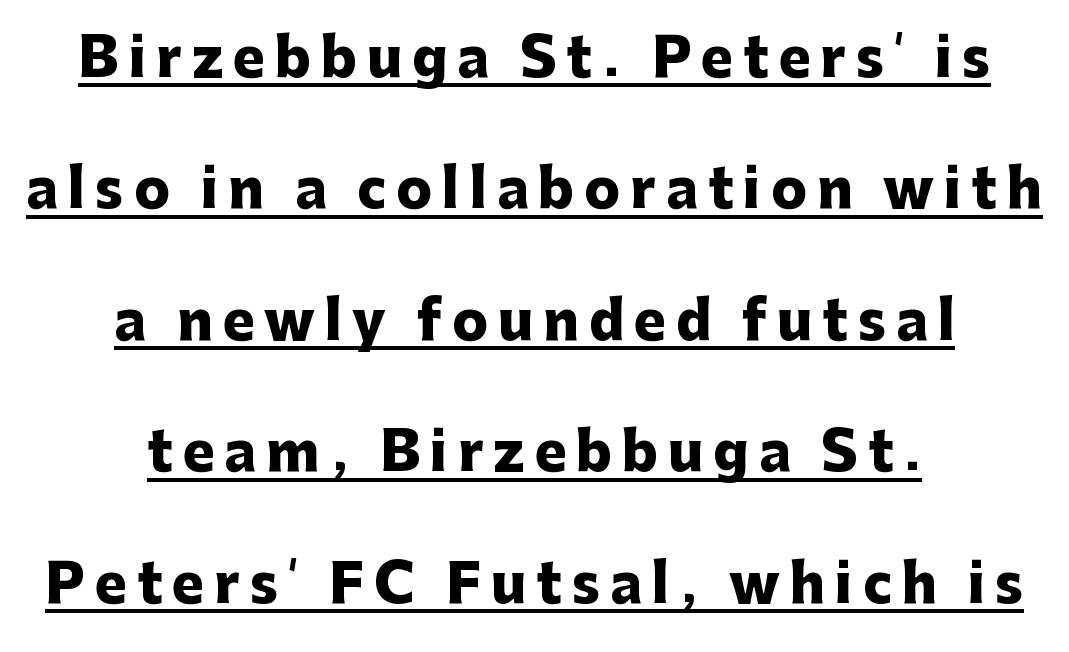
The image shows 53 px heavy sans-serif type, upright; set centered, loose line spacing (2.48x), underlined; low stroke contrast and a medium x-height.
